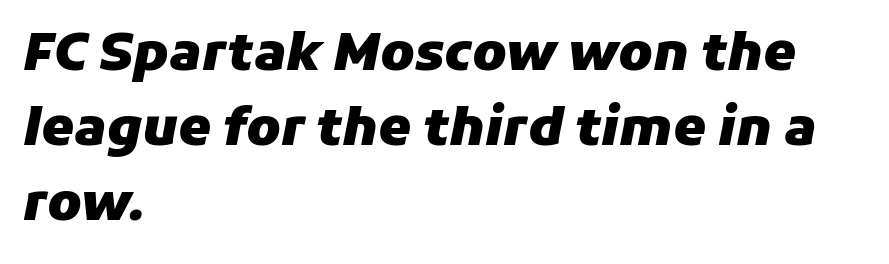
Q: Is the text bold? A: Yes.
Q: Is the text italic (slanted)? A: Yes, it leans right by about 11 degrees.
Q: Is the text underlined? A: No.
Q: How is the paragraph aligned? A: Left-aligned.
Q: Is the spacing between letters normal or unusually wide? A: Normal.
Q: Is the spacing between lines tight, normal or loose? A: Normal.
Q: Width (condensed, normal, or wide)? A: Normal.
Q: Stroke contrast? A: Low.
Q: x-height? A: Medium.
Q: Monospaced? A: No.
